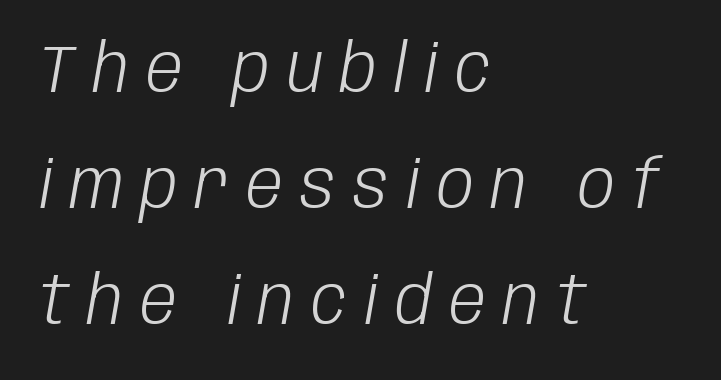
This sample uses expanded letter spacing, leaving extra air between glyphs. Weight: regular or lighter. The glyphs are unaccompanied by any horizontal stroke below them. The letters advance in unequal steps, a hallmark of proportional type.
